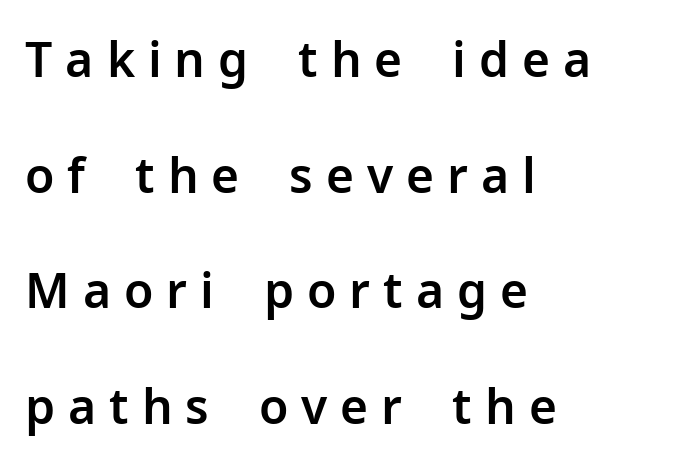
The image shows 48 px sans-serif type, upright; set left-aligned, loose line spacing (2.41x), unusually wide letter spacing (+0.27 em), not underlined; low stroke contrast and a medium x-height.
